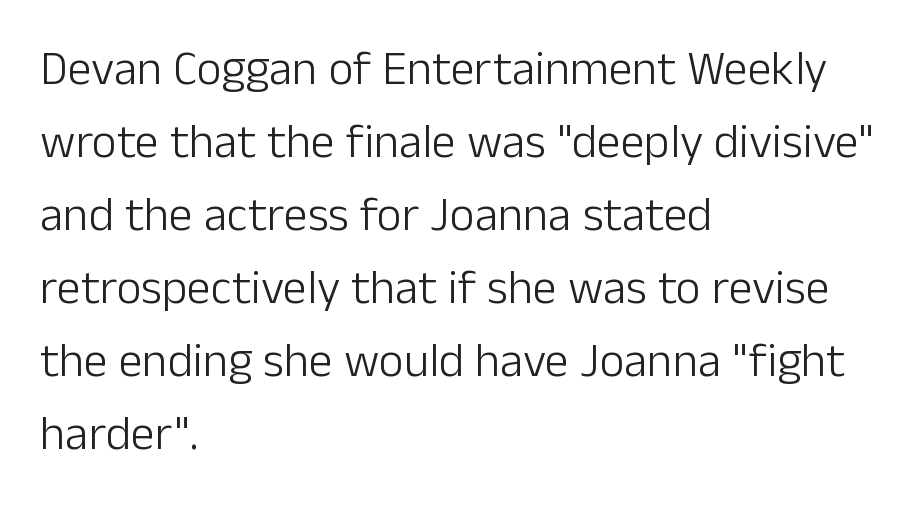
{"serif": "no", "italic": "no", "bold": "no", "weight": "light", "width": "normal", "stroke_contrast": "low", "x_height": "medium", "monospaced": "no", "underline": "no", "align": "left", "line_spacing": "normal", "line_spacing_ratio": 1.52, "letter_spacing": "normal", "letter_spacing_em": 0.0, "glyph_px": 48}
